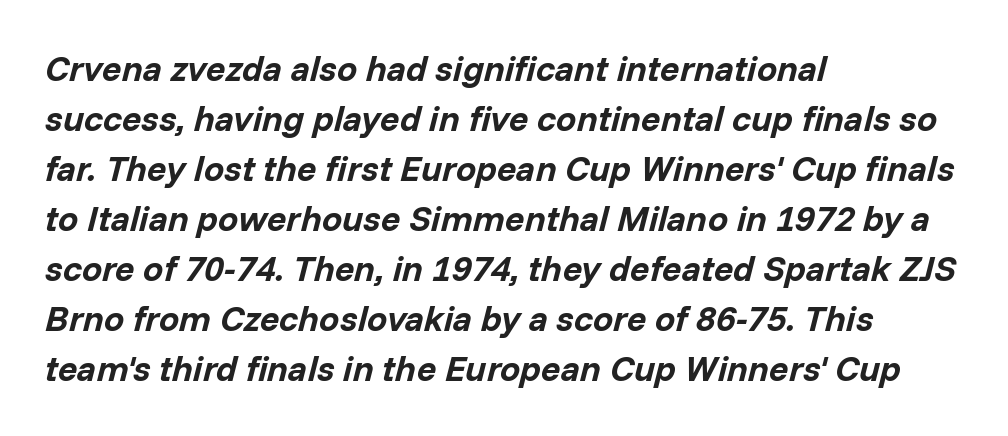
Q: Is the text bold? A: Yes.
Q: Is the text italic (slanted)? A: Yes, it leans right by about 14 degrees.
Q: Is the text underlined? A: No.
Q: How is the paragraph aligned? A: Left-aligned.
Q: Is the spacing between letters normal or unusually wide? A: Normal.
Q: Is the spacing between lines tight, normal or loose? A: Normal.
Q: Width (condensed, normal, or wide)? A: Normal.
Q: Stroke contrast? A: Low.
Q: x-height? A: Medium.
Q: Monospaced? A: No.
